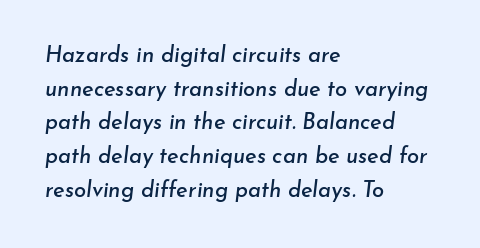
Q: Is the text italic (slanted)? A: Yes, it leans right by about 7 degrees.
Q: Is the text underlined? A: No.
Q: How is the paragraph aligned? A: Left-aligned.
Q: Is the spacing between letters normal or unusually wide? A: Normal.
Q: Is the spacing between lines tight, normal or loose? A: Normal.
